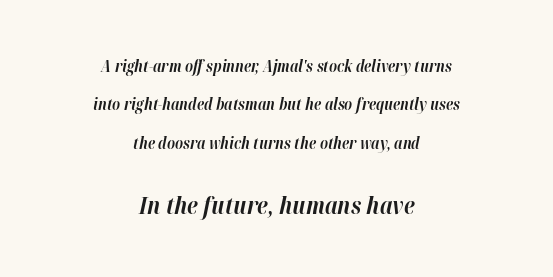
The gap between lines stays unmarked. Is there much room between lines? Yes — plenty of vertical air separates them. Character size in the trailing block exceeds that of the leading block. The whole block is typeset with a tilt. The typesetter chose a symmetrical, centered arrangement here. I'd describe the lettering as bold — thick and assertive.
